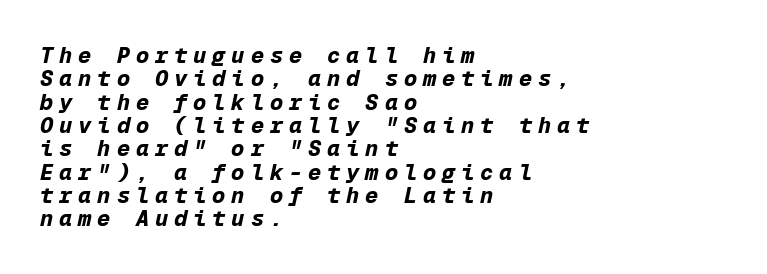
Q: Is the text bold? A: Yes.
Q: Is the text italic (slanted)? A: Yes, it leans right by about 12 degrees.
Q: Is the text underlined? A: No.
Q: How is the paragraph aligned? A: Left-aligned.
Q: Is the spacing between letters normal or unusually wide? A: Unusually wide.
Q: Is the spacing between lines tight, normal or loose? A: Tight.
